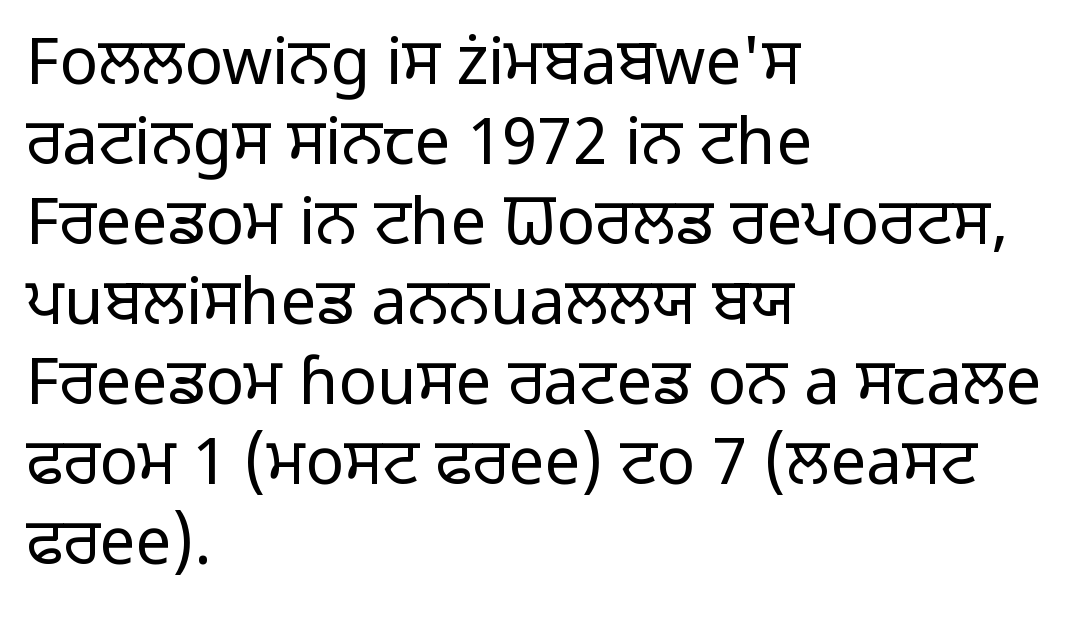
You can tell it's not italic because the verticals are truly vertical. Do the characters align in a grid? No, the font is proportional. This sample uses plain, unmodified letter spacing. The zone under the glyphs is completely vacant.
